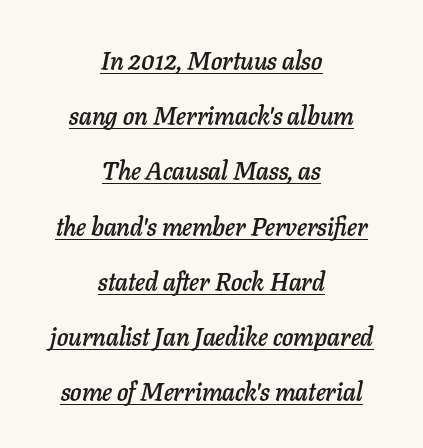
Q: Is the text italic (slanted)? A: Yes, it leans right by about 11 degrees.
Q: Is the text underlined? A: Yes.
Q: How is the paragraph aligned? A: Centered.
Q: Is the spacing between letters normal or unusually wide? A: Normal.
Q: Is the spacing between lines tight, normal or loose? A: Loose.
